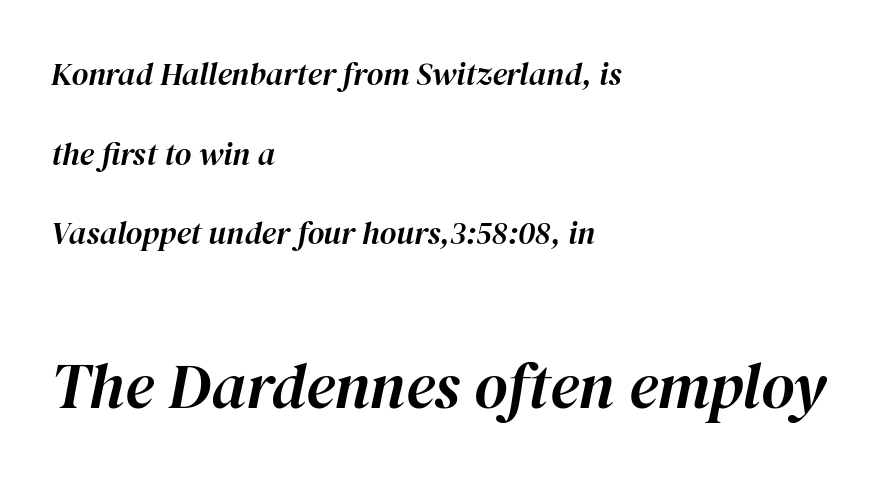
Q: Is the text italic (slanted)? A: Yes, it leans right by about 12 degrees.
Q: Is the text underlined? A: No.
Q: How is the paragraph aligned? A: Left-aligned.
Q: Is the spacing between letters normal or unusually wide? A: Normal.
Q: Is the spacing between lines tight, normal or loose? A: Loose.
Q: Which block of text is set in a larger size, the first (top) or the second (bottom)? A: The second (bottom) one.
Q: Width (condensed, normal, or wide)? A: Normal.
Q: Stroke contrast? A: High.
Q: x-height? A: Medium.
Q: Monospaced? A: No.
